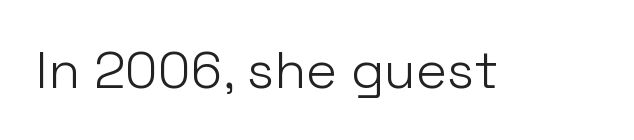
The image shows 52 px light sans-serif type, upright; set normal letter spacing, not underlined; low stroke contrast and a medium x-height.
